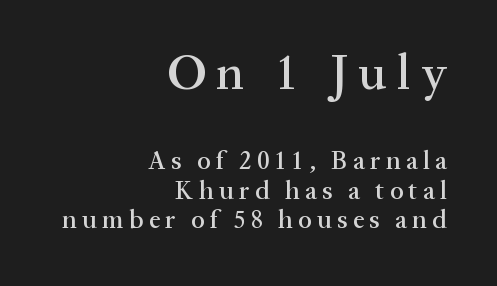
Caption: expanded tracking, letters set apart. The letters advance in unequal steps, a hallmark of proportional type. A typesetter would call this leading minimal, almost set solid. The passage shown begins with its larger block and ends with its smaller one. Examine the stroke ends and you'll spot serifs.
